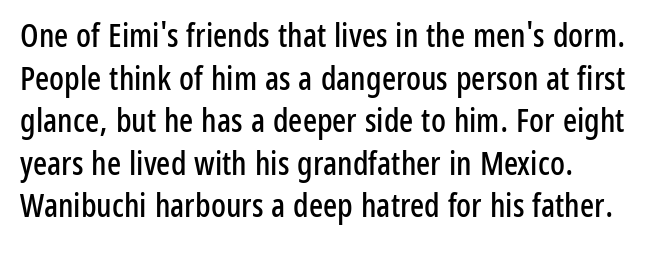
The image shows 33 px condensed sans-serif type, upright; set normal line spacing (1.29x), normal letter spacing, not underlined; low stroke contrast and a medium x-height.
